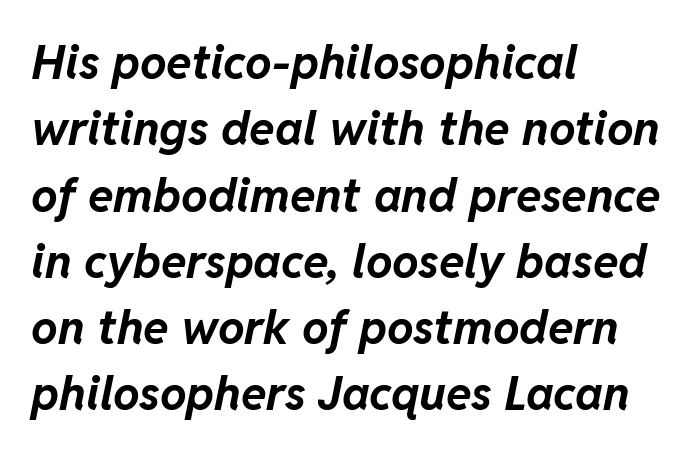
The image shows 47 px bold type, italic (leaning right); set left-aligned, normal line spacing (1.41x), normal letter spacing, not underlined; low stroke contrast and a medium x-height.
